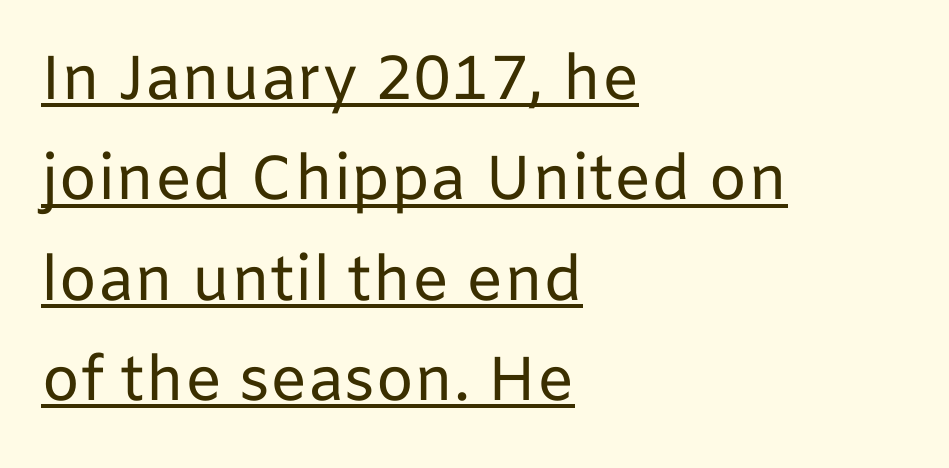
The image shows 62 px regular-weight sans-serif type, upright; set left-aligned, normal line spacing (1.62x), normal letter spacing, underlined; low stroke contrast and a medium x-height.
